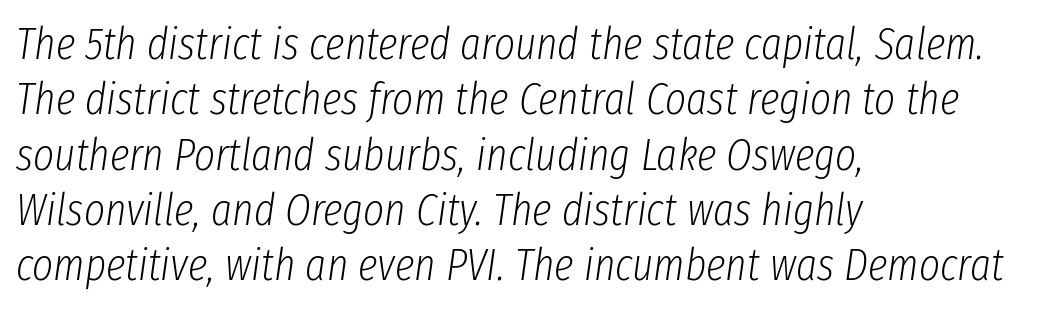
Lines of text with bare space underneath. Characters are canted at an angle relative to the baseline's perpendicular. The face used here is rendered with its standard letterfit. Proportional: the letters do not fall into vertical columns. Stems here are at most as thick as an everyday book face.
